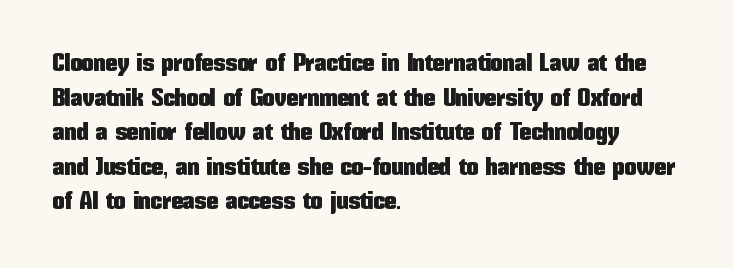
The image shows 24 px text type, upright; set left-aligned, normal line spacing (1.44x), normal letter spacing, not underlined.
